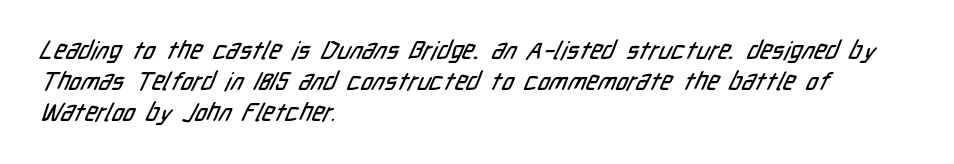
Q: Is the text underlined? A: No.
Q: How is the paragraph aligned? A: Left-aligned.
Q: Is the spacing between letters normal or unusually wide? A: Normal.
Q: Is the spacing between lines tight, normal or loose? A: Normal.
